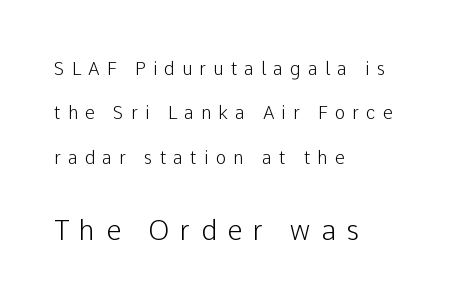
Honestly, the rows look like they've been pulled way apart. Compared with typical body copy, the letter spacing here is much looser. A roman cut, with each character standing at attention. Plain, unruled lines of type.
